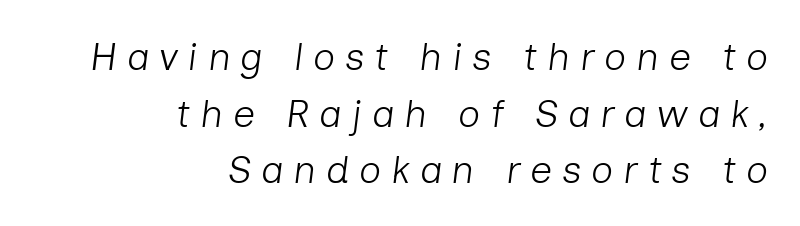
These lines were composed using italics. The passage shown is typed in a proportional face where columns would drift. Honestly, the letter spacing is so wide it's the main thing you notice. The lines sit at an ordinary, default distance from one another. No heavy texture on the line: the type isn't bold.
